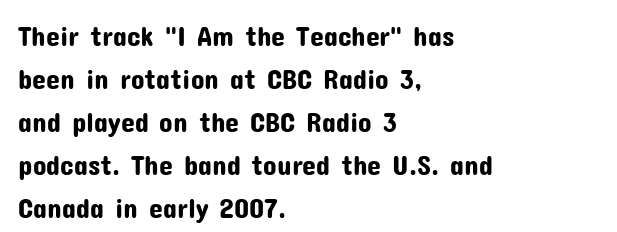
The image shows 28 px sans-serif type, upright; set left-aligned, normal line spacing (1.54x), normal letter spacing, not underlined; low stroke contrast and a medium x-height.
